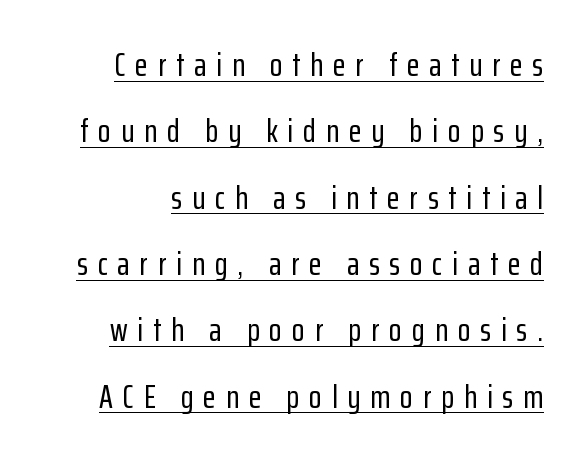
{"serif": "no", "italic": "no", "width": "condensed", "stroke_contrast": "low", "x_height": "medium", "monospaced": "no", "underline": "yes", "align": "right", "line_spacing": "loose", "line_spacing_ratio": 2.01, "letter_spacing": "wide", "letter_spacing_em": 0.3, "glyph_px": 33}
